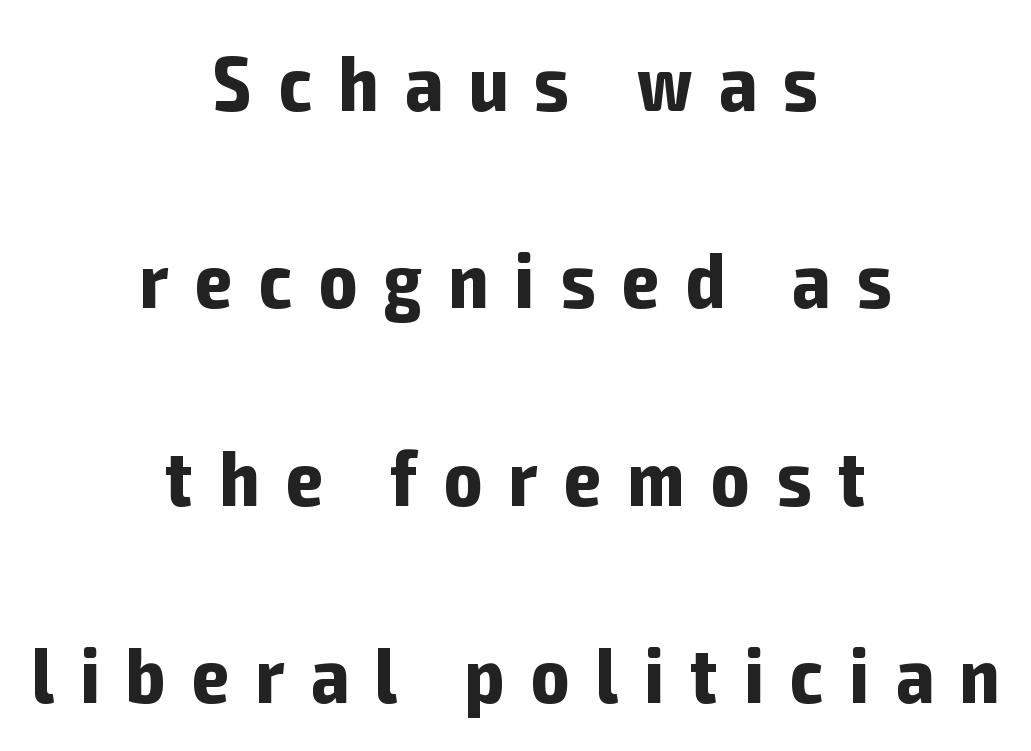
Widely set lines give the paragraph a tall, airy silhouette. Each line is balanced around a shared central axis. Serifs: no, the terminals of the letterforms are clean. Do the characters align in a grid? No, the font is proportional.
